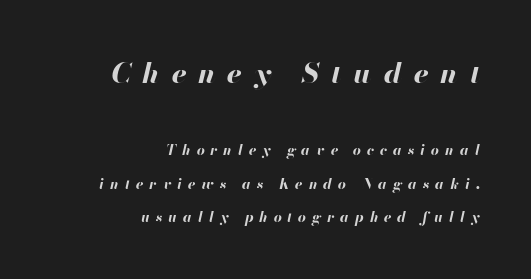
The image shows 28 px bold type, italic (leaning right); set right-aligned, loose line spacing (2.36x), unusually wide letter spacing (+0.42 em), not underlined; the first (top) block is 2.0x larger; high stroke contrast and a small x-height.
